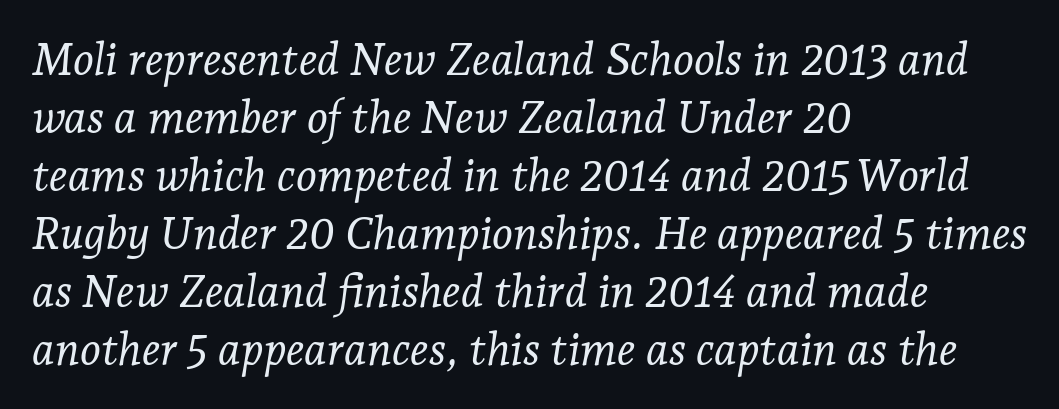
Lines of text with bare space underneath. Default kerning and tracking; the words read as compact shapes. Successive baselines arrive at the customary interval. Stroke terminals: seriffed. When letters slant like this, we call the style italic. Stems and bowls with no extra thickness — not bold.
